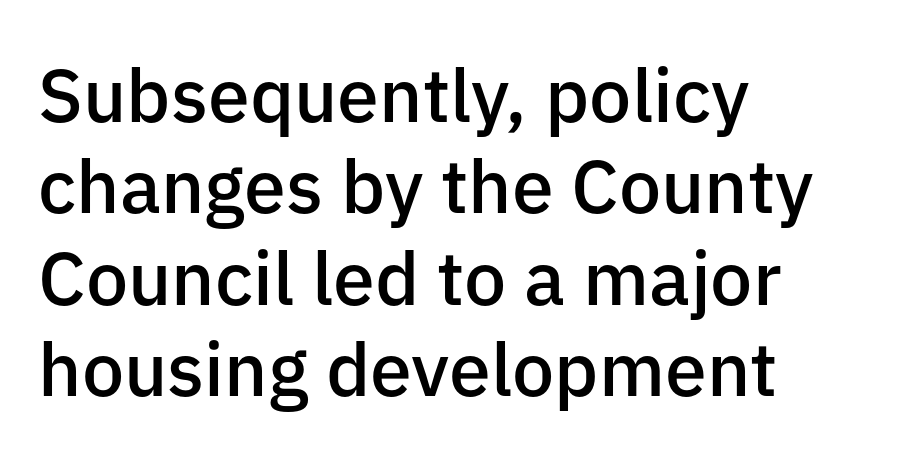
The image shows 75 px semibold sans-serif type, upright; set left-aligned, line spacing 1.22x, normal letter spacing, not underlined; low stroke contrast and a medium x-height.
